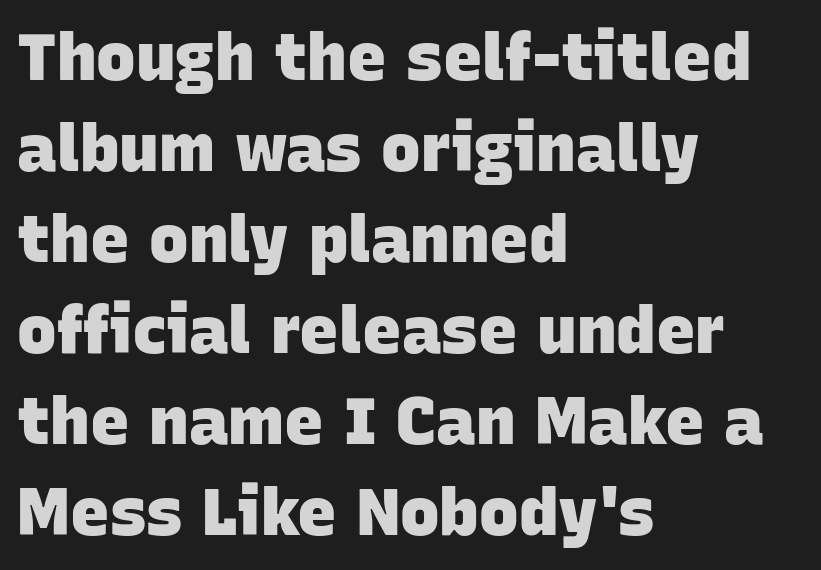
A typesetter would call this proportional, since set widths differ per character. Letterform terminals end flat and unadorned throughout the passage. Characters follow at the spacing the type designer built in. This is heavy type, rendered in bold. If you drew a ruler down the left edge, every line would touch it. The rendering uses a moderate line-height, typical for paragraphs.
